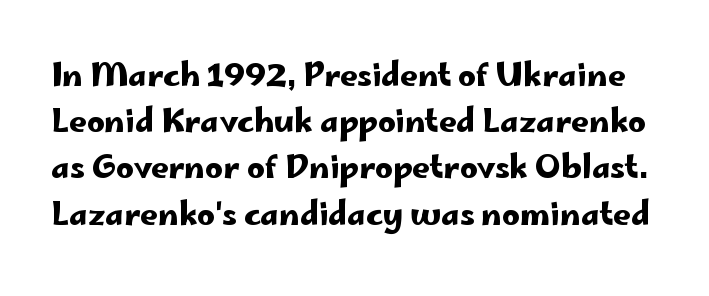
The rows are spaced the way most documents space them. Note: no serifs on the glyphs. The strip under each line holds only bare page. The axis of the letterforms is exactly vertical.
